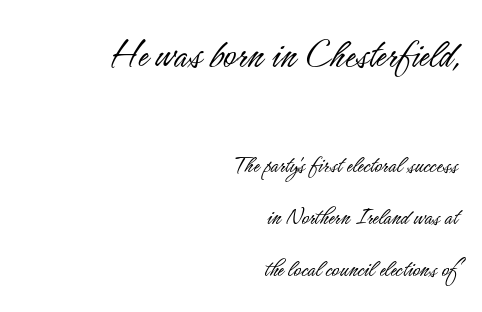
The image shows 43 px light, condensed sans-serif type; set right-aligned, loose line spacing (2.07x), normal letter spacing, not underlined; the first (top) block is 1.72x larger; low stroke contrast and a small x-height.
